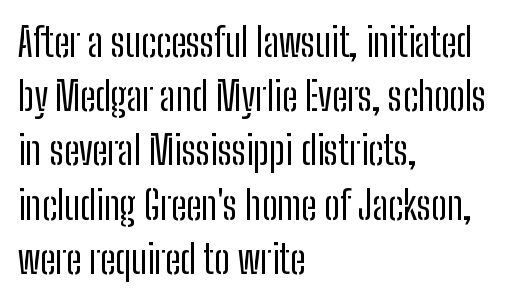
Check the space under the baseline: it is left empty. Does the type have serifs? No, each stem ends abruptly. The specimen reads as upright at a glance. Line starts are locked; line ends wander. Here the glyphs are tracked normally, forming tight word shapes.
